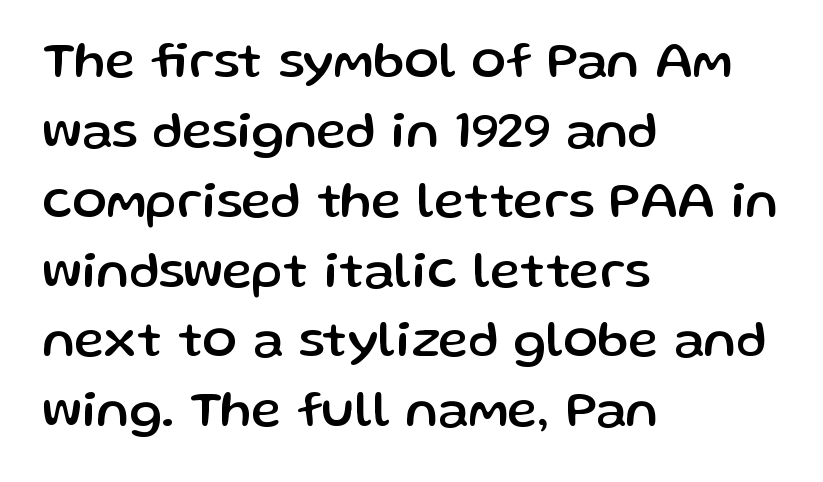
Q: Is the text italic (slanted)? A: No, it is upright.
Q: Is the typeface a serif or a sans-serif typeface? A: Sans-serif.
Q: Is the text underlined? A: No.
Q: How is the paragraph aligned? A: Left-aligned.
Q: Is the spacing between letters normal or unusually wide? A: Normal.
Q: Is the spacing between lines tight, normal or loose? A: Normal.
Q: Width (condensed, normal, or wide)? A: Normal.
Q: Stroke contrast? A: Low.
Q: x-height? A: Medium.
Q: Monospaced? A: No.
